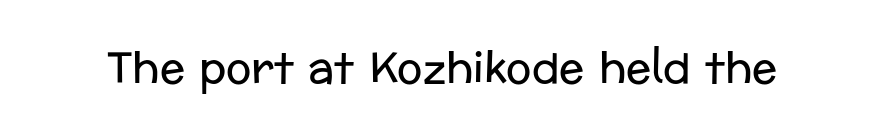
Note: no serifs on the glyphs. The zone under the glyphs is completely vacant. These lines are rendered in a variable-pitch font. The letters stand straight up with perfectly vertical stems.
